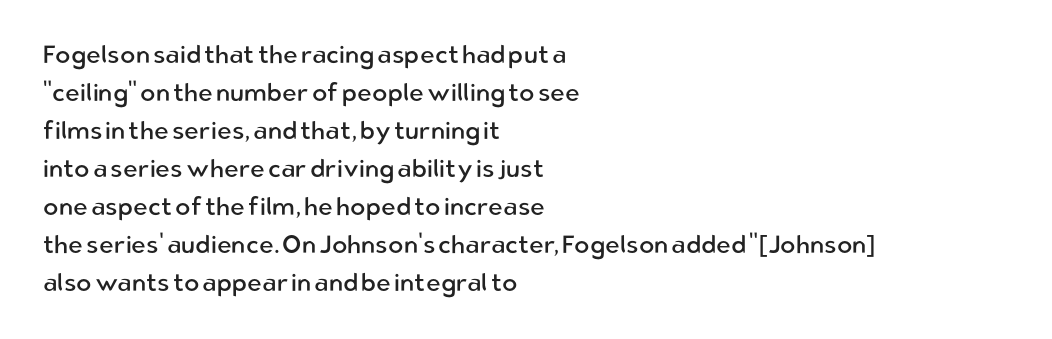
The image shows 25 px text type, upright; set left-aligned, normal line spacing (1.52x), normal letter spacing, not underlined.
